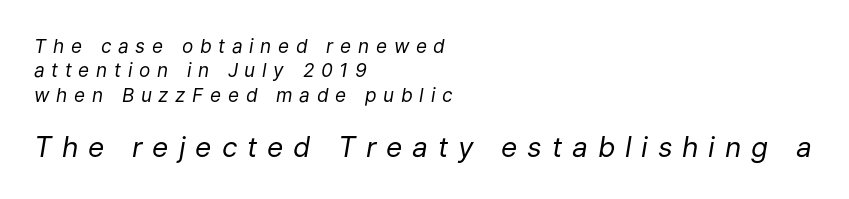
Quick note: underline off. The rendering uses natural spacing where letterforms have individual widths. The glyphs look as if they've been sheared to an angle. Reading down the column, the eye jumps a familiar distance to each next line.
